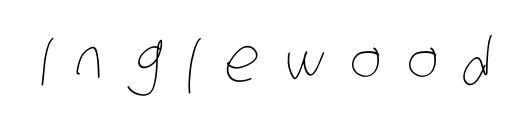
Q: Is the text bold? A: No.
Q: Is the text underlined? A: No.
Q: Is the spacing between letters normal or unusually wide? A: Unusually wide.
Q: Width (condensed, normal, or wide)? A: Condensed.
Q: Stroke contrast? A: Low.
Q: x-height? A: Large.
Q: Monospaced? A: No.
